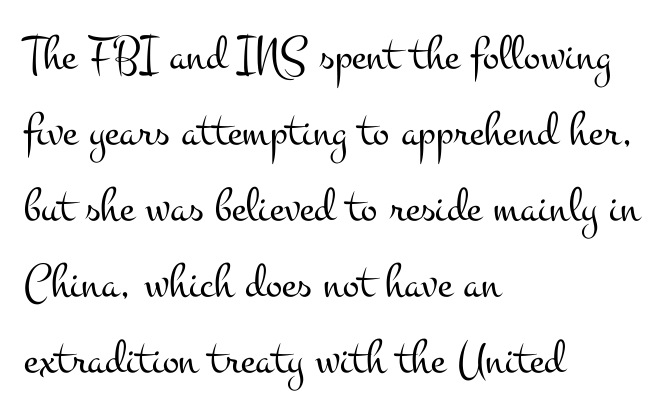
Q: Is the text bold? A: No.
Q: Is the text italic (slanted)? A: Yes.
Q: Is the typeface a serif or a sans-serif typeface? A: Serif.
Q: Is the text underlined? A: No.
Q: How is the paragraph aligned? A: Left-aligned.
Q: Is the spacing between letters normal or unusually wide? A: Normal.
Q: Is the spacing between lines tight, normal or loose? A: Normal.
Q: Width (condensed, normal, or wide)? A: Wide.
Q: Stroke contrast? A: Medium.
Q: x-height? A: Small.
Q: Monospaced? A: No.
